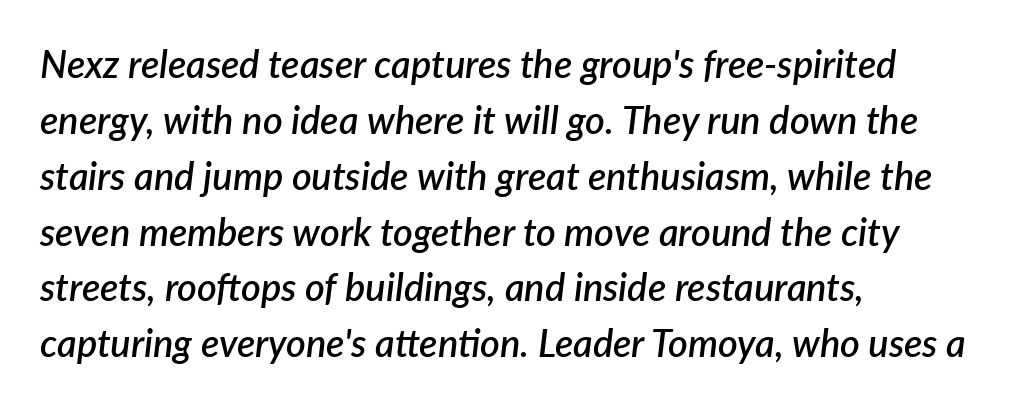
{"italic": "yes", "lean": "right", "slant_degrees": 7, "bold": "semi", "weight": "semibold", "width": "normal", "stroke_contrast": "low", "x_height": "medium", "monospaced": "no", "underline": "no", "align": "left", "line_spacing": "normal", "line_spacing_ratio": 1.47, "letter_spacing": "normal", "letter_spacing_em": 0.0, "glyph_px": 38}
